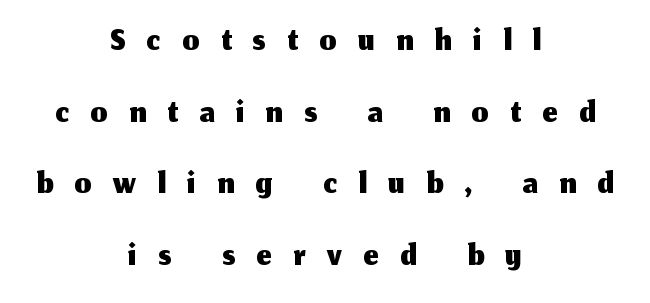
Compared with a flush-left layout, this one balances lines on the center instead. Letterform terminals end flat and unadorned throughout the passage. Type without underlining. Tall strokes in this sample are plumb rather than angled.
